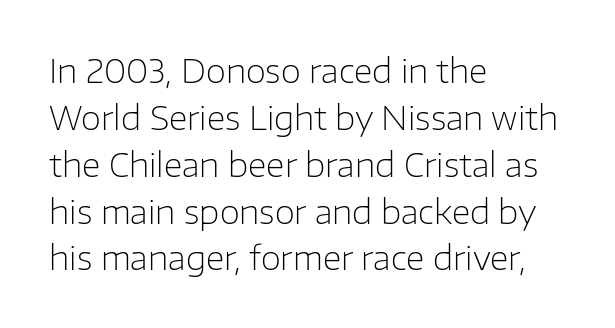
No extra ink here — the face is not bold. Font category for this specimen: sans-serif. Varying glyph widths throughout — classic text-font behaviour. The leading is moderate, giving the passage an even texture. Is the letter spacing exaggerated? No — it looks like the ordinary default.
